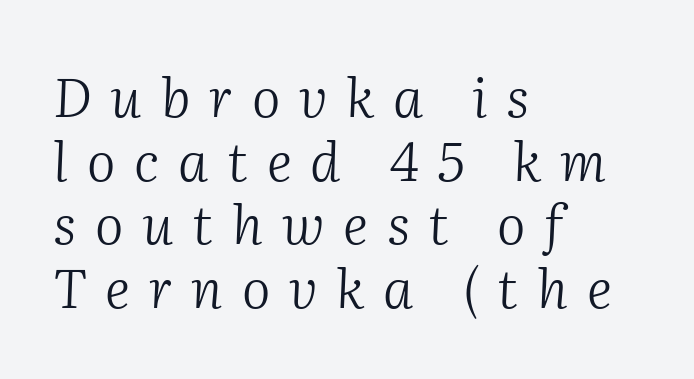
{"serif": "yes", "italic": "yes", "lean": "right", "slant_degrees": 2, "bold": "no", "weight": "light", "width": "normal", "stroke_contrast": "medium", "x_height": "medium", "monospaced": "no", "underline": "no", "align": "left", "line_spacing_ratio": 1.18, "letter_spacing": "wide", "letter_spacing_em": 0.35, "glyph_px": 54}
